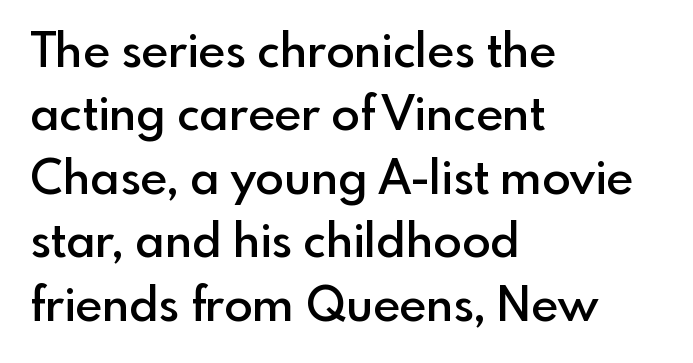
The image shows 47 px semibold sans-serif type, upright; set left-aligned, normal line spacing (1.35x), normal letter spacing, not underlined; a small x-height.
